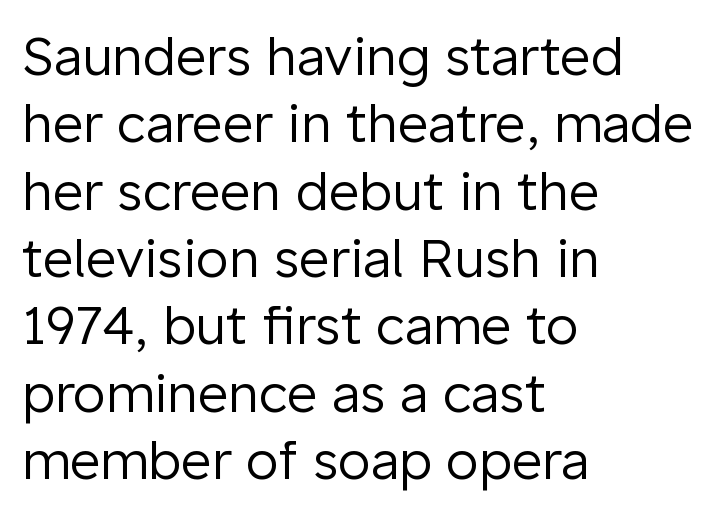
{"serif": "no", "italic": "no", "bold": "no", "weight": "regular", "width": "normal", "stroke_contrast": "low", "x_height": "medium", "monospaced": "no", "underline": "no", "align": "left", "line_spacing": "normal", "line_spacing_ratio": 1.27, "letter_spacing": "normal", "letter_spacing_em": 0.0, "glyph_px": 53}
